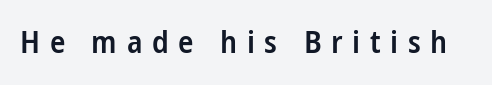
The image shows 32 px semibold, condensed sans-serif type, upright; set unusually wide letter spacing (+0.3 em), not underlined; low stroke contrast and a medium x-height.
